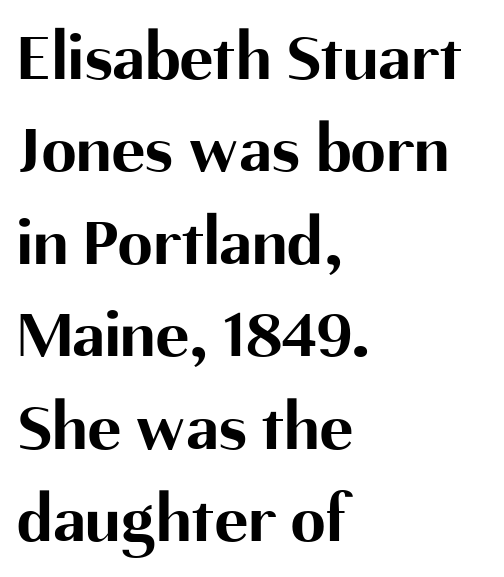
Q: Is the text bold? A: Yes.
Q: Is the text italic (slanted)? A: No, it is upright.
Q: Is the typeface a serif or a sans-serif typeface? A: Sans-serif.
Q: Is the text underlined? A: No.
Q: How is the paragraph aligned? A: Left-aligned.
Q: Is the spacing between letters normal or unusually wide? A: Normal.
Q: Is the spacing between lines tight, normal or loose? A: Normal.
Q: Width (condensed, normal, or wide)? A: Normal.
Q: Stroke contrast? A: Medium.
Q: x-height? A: Medium.
Q: Monospaced? A: No.
